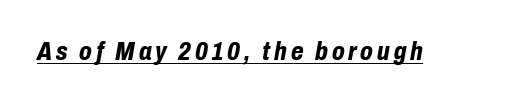
Compared with an ordinary text face, these strokes are far heavier — a full bold. These characters rest on top of a visible drawn line. Italic? Definitely — the glyphs are oblique.
